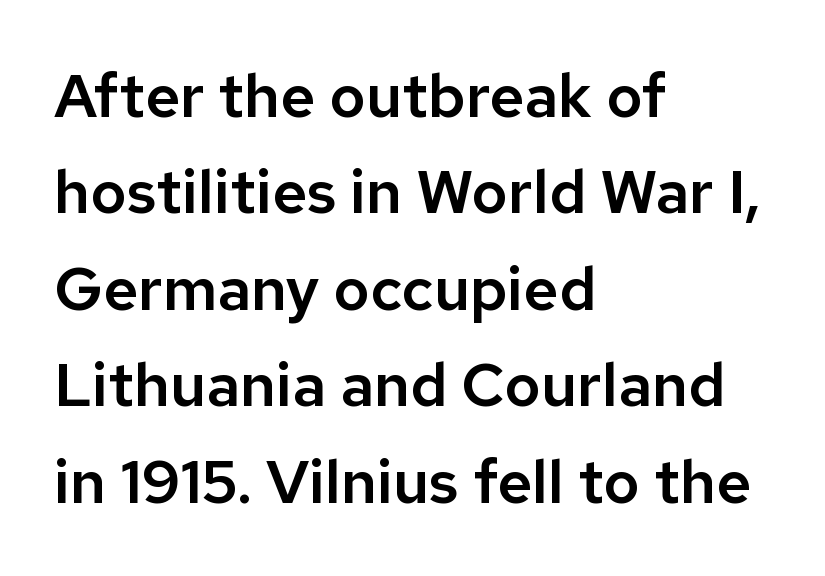
Q: Is the text italic (slanted)? A: No, it is upright.
Q: Is the typeface a serif or a sans-serif typeface? A: Sans-serif.
Q: Is the text underlined? A: No.
Q: How is the paragraph aligned? A: Left-aligned.
Q: Is the spacing between letters normal or unusually wide? A: Normal.
Q: Is the spacing between lines tight, normal or loose? A: Normal.
Q: Width (condensed, normal, or wide)? A: Normal.
Q: Stroke contrast? A: Low.
Q: x-height? A: Medium.
Q: Monospaced? A: No.
